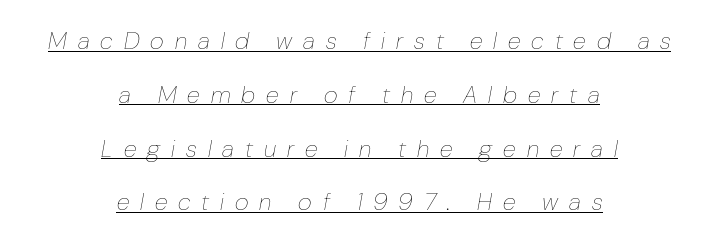
The image shows 24 px text type, italic (leaning right); set centered, loose line spacing (2.24x), unusually wide letter spacing (+0.46 em), underlined.
